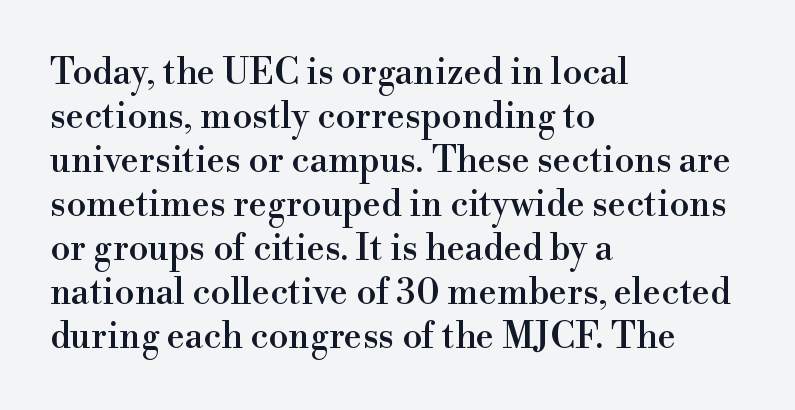
{"serif": "yes", "italic": "no", "width": "normal", "stroke_contrast": "high", "x_height": "small", "monospaced": "no", "underline": "no", "align": "left", "line_spacing_ratio": 1.22, "letter_spacing": "normal", "letter_spacing_em": 0.0, "glyph_px": 36}
